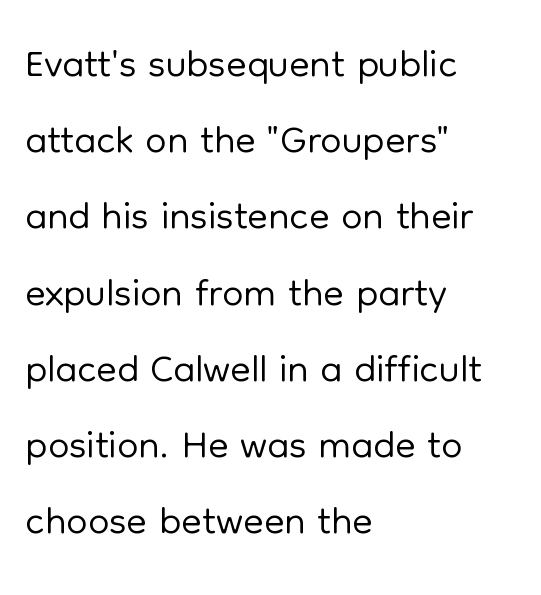
Q: Is the text bold? A: No.
Q: Is the text italic (slanted)? A: No, it is upright.
Q: Is the typeface a serif or a sans-serif typeface? A: Sans-serif.
Q: Is the text underlined? A: No.
Q: How is the paragraph aligned? A: Left-aligned.
Q: Is the spacing between letters normal or unusually wide? A: Normal.
Q: Is the spacing between lines tight, normal or loose? A: Normal.
Q: Width (condensed, normal, or wide)? A: Normal.
Q: Stroke contrast? A: Low.
Q: x-height? A: Medium.
Q: Monospaced? A: No.
